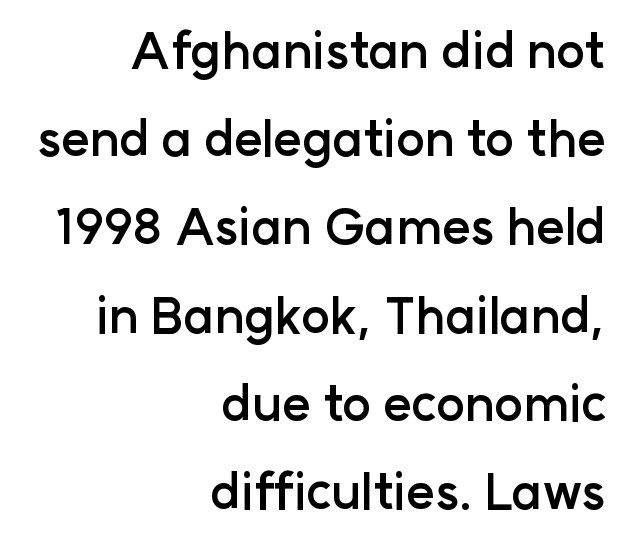
{"serif": "no", "italic": "no", "bold": "yes", "weight": "semibold", "width": "normal", "stroke_contrast": "low", "x_height": "medium", "monospaced": "no", "underline": "no", "align": "right", "line_spacing_ratio": 1.8, "letter_spacing": "normal", "letter_spacing_em": 0.0, "glyph_px": 49}
